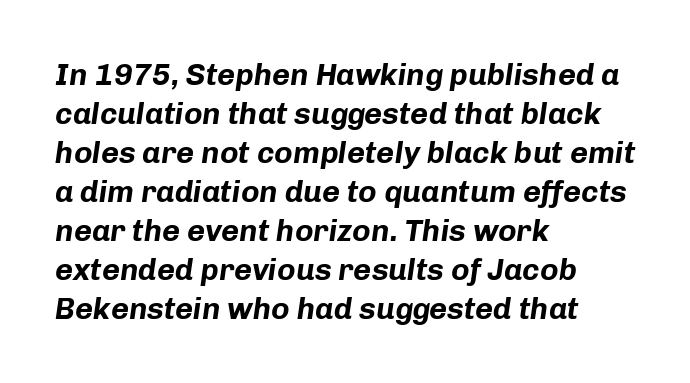
The image shows 31 px bold type, italic (leaning right); set left-aligned, normal line spacing (1.26x), normal letter spacing, not underlined; low stroke contrast and a medium x-height.
